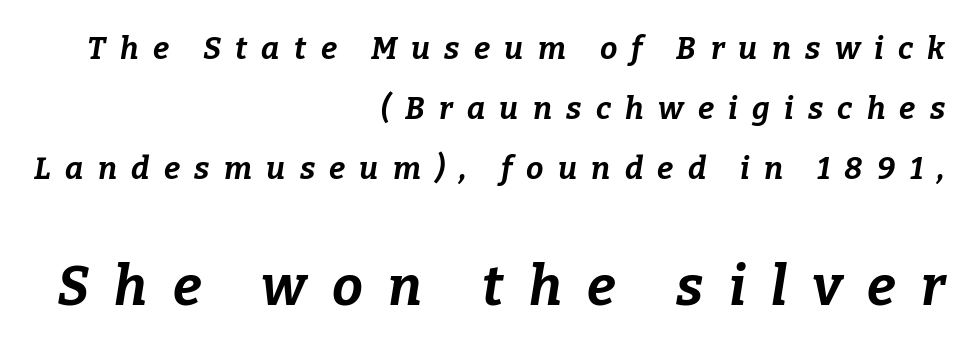
Q: Is the text bold? A: Yes.
Q: Is the text italic (slanted)? A: Yes, it leans right by about 9 degrees.
Q: Is the text underlined? A: No.
Q: How is the paragraph aligned? A: Right-aligned.
Q: Is the spacing between letters normal or unusually wide? A: Unusually wide.
Q: Is the spacing between lines tight, normal or loose? A: Loose.
Q: Which block of text is set in a larger size, the first (top) or the second (bottom)? A: The second (bottom) one.
Q: Width (condensed, normal, or wide)? A: Normal.
Q: Stroke contrast? A: Low.
Q: x-height? A: Medium.
Q: Monospaced? A: No.
